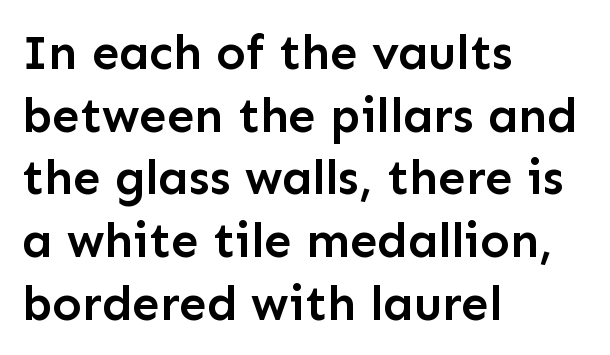
{"serif": "no", "italic": "no", "bold": "semi", "weight": "semibold", "width": "normal", "stroke_contrast": "low", "x_height": "medium", "monospaced": "no", "underline": "no", "align": "left", "line_spacing": "normal", "line_spacing_ratio": 1.28, "letter_spacing": "normal", "letter_spacing_em": 0.0, "glyph_px": 49}
